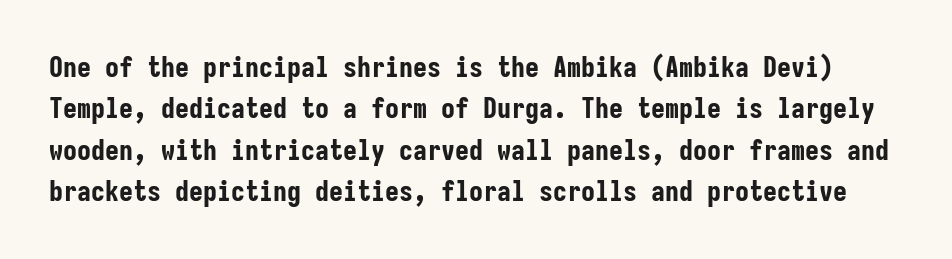
Does the lettering tilt? It doesn't — this is upright. Chunky letters — that's bold for sure. The letters sit at their default tracking, neither squeezed nor spread. The letters carry no serifs — their stems end cleanly without finishing strokes. Do the characters align in a grid? Yes, the font is monospaced. Underlining? Definitely not there.
